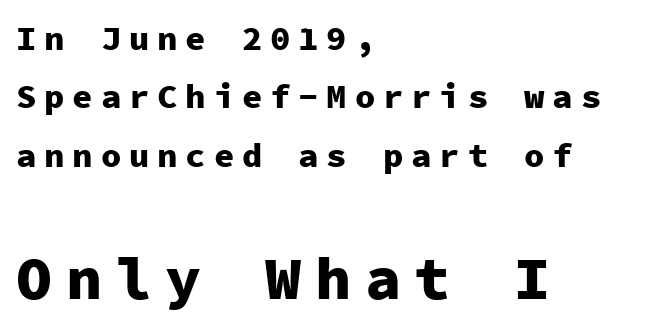
The image shows 60 px heavy sans-serif type, upright, monospaced; set left-aligned, line spacing 1.72x, unusually wide letter spacing (+0.23 em), not underlined; the second (bottom) block is 1.76x larger; low stroke contrast and a medium x-height.
